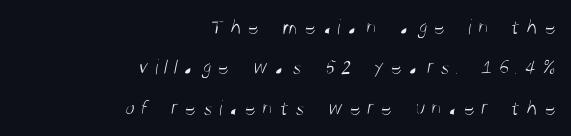
Inter-character spacing is expanded well beyond the font's built-in metrics. No letter is thick-stroked: the sample isn't bold. Line endings align vertically; line beginnings do not. Check under the words: just untouched page.
